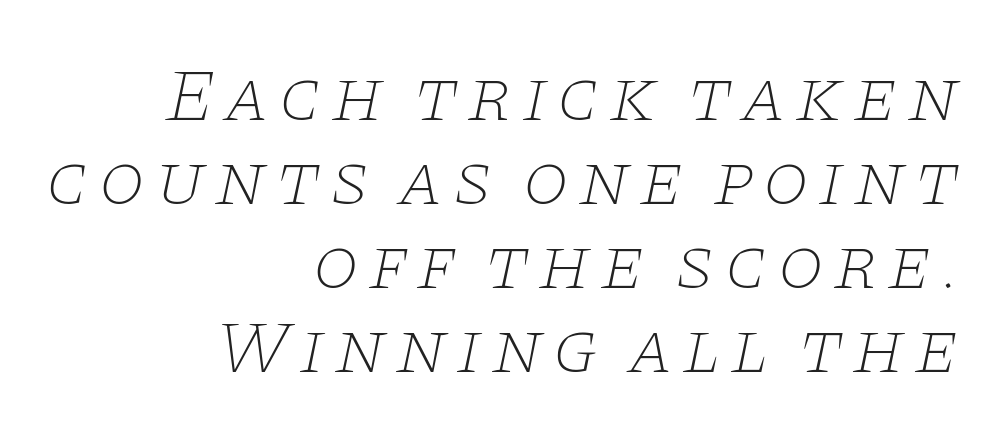
Q: Is the text bold? A: No.
Q: Is the text italic (slanted)? A: Yes, it leans right by about 11 degrees.
Q: Is the typeface a serif or a sans-serif typeface? A: Serif.
Q: Is the text underlined? A: No.
Q: How is the paragraph aligned? A: Right-aligned.
Q: Is the spacing between lines tight, normal or loose? A: Tight.
Q: Width (condensed, normal, or wide)? A: Wide.
Q: Stroke contrast? A: Low.
Q: x-height? A: Large.
Q: Monospaced? A: No.
